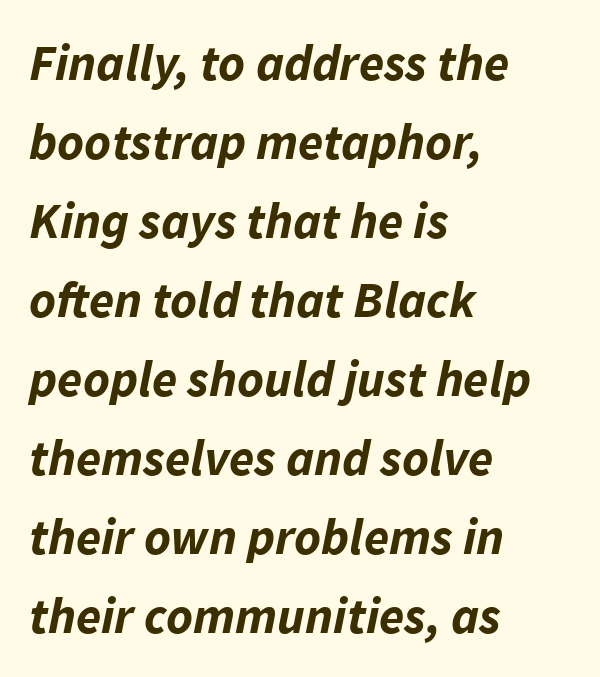
Q: Is the text bold? A: Yes.
Q: Is the text italic (slanted)? A: Yes, it leans right by about 11 degrees.
Q: Is the text underlined? A: No.
Q: How is the paragraph aligned? A: Left-aligned.
Q: Is the spacing between letters normal or unusually wide? A: Normal.
Q: Is the spacing between lines tight, normal or loose? A: Normal.
Q: Width (condensed, normal, or wide)? A: Normal.
Q: Stroke contrast? A: Low.
Q: x-height? A: Medium.
Q: Monospaced? A: No.
